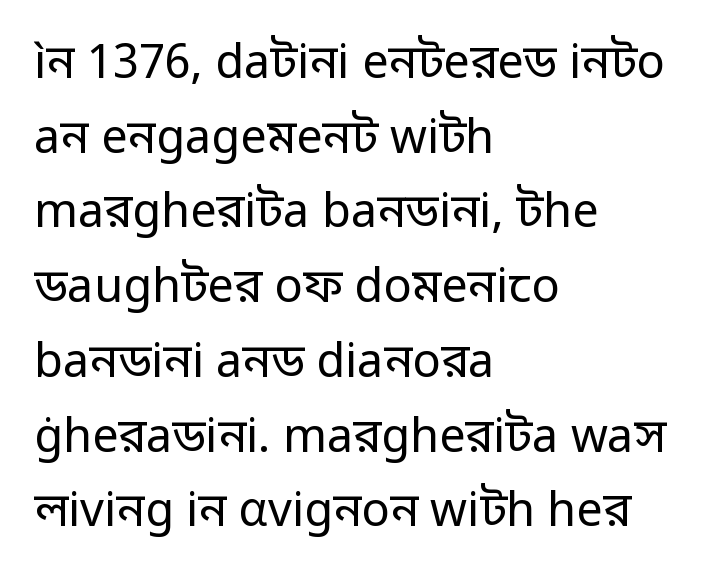
The image shows 47 px regular-weight sans-serif type, upright; set left-aligned, normal line spacing (1.59x), normal letter spacing, not underlined; low stroke contrast and a medium x-height.
